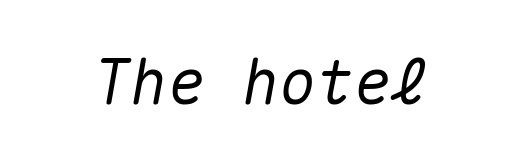
{"italic": "yes", "lean": "right", "slant_degrees": 10, "width": "normal", "stroke_contrast": "medium", "x_height": "medium", "monospaced": "yes", "underline": "no", "letter_spacing": "normal", "letter_spacing_em": 0.0, "glyph_px": 62}
